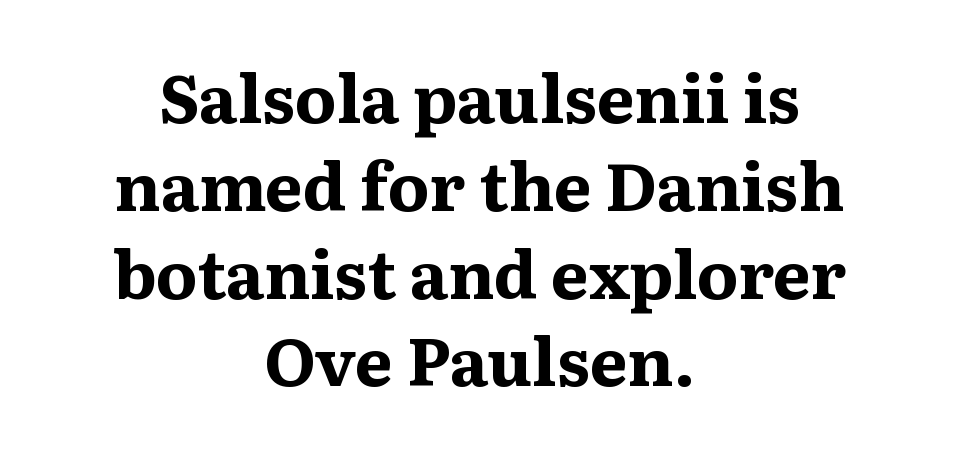
Q: Is the text bold? A: Yes.
Q: Is the text italic (slanted)? A: No, it is upright.
Q: Is the typeface a serif or a sans-serif typeface? A: Serif.
Q: Is the text underlined? A: No.
Q: How is the paragraph aligned? A: Centered.
Q: Is the spacing between letters normal or unusually wide? A: Normal.
Q: Is the spacing between lines tight, normal or loose? A: Normal.
Q: Width (condensed, normal, or wide)? A: Normal.
Q: Stroke contrast? A: Medium.
Q: x-height? A: Medium.
Q: Monospaced? A: No.
